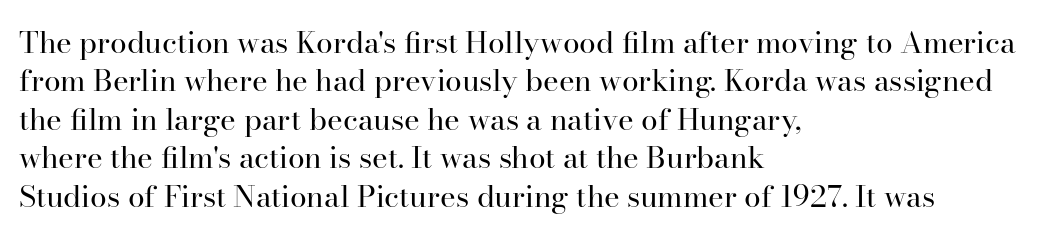
Q: Is the text bold? A: No.
Q: Is the text italic (slanted)? A: No, it is upright.
Q: Is the typeface a serif or a sans-serif typeface? A: Serif.
Q: Is the text underlined? A: No.
Q: How is the paragraph aligned? A: Left-aligned.
Q: Is the spacing between letters normal or unusually wide? A: Normal.
Q: Is the spacing between lines tight, normal or loose? A: Normal.
Q: Width (condensed, normal, or wide)? A: Normal.
Q: Stroke contrast? A: High.
Q: x-height? A: Small.
Q: Monospaced? A: No.
